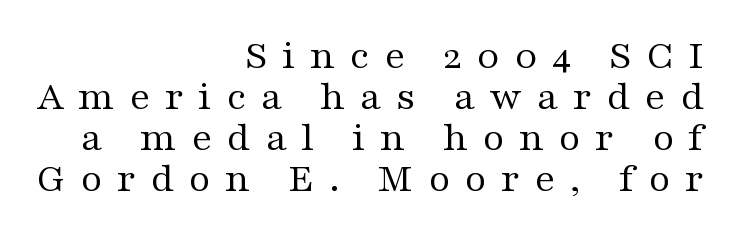
Honestly, the rows look squashed on top of each other. The gap between lines stays unmarked. Regarding serifs, this sample has them. The letterforms sit at book weight or below.
